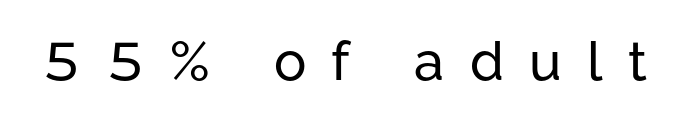
{"serif": "no", "italic": "no", "width": "normal", "stroke_contrast": "low", "x_height": "medium", "monospaced": "no", "underline": "no", "letter_spacing": "wide", "letter_spacing_em": 0.47, "glyph_px": 54}
